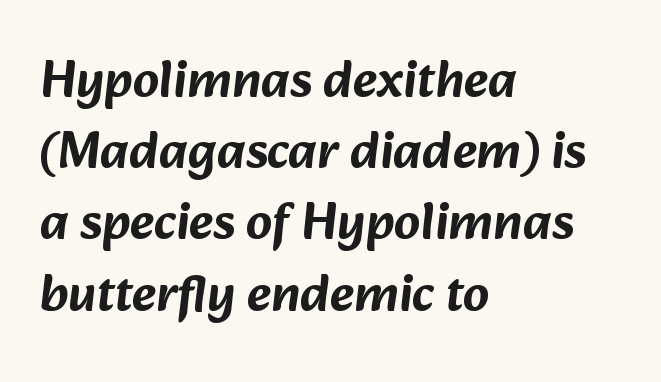
The image shows 52 px sans-serif type; set left-aligned, normal line spacing (1.37x), normal letter spacing, not underlined; low stroke contrast and a medium x-height.
